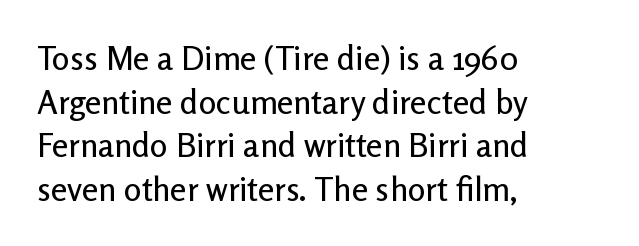
Q: Is the text italic (slanted)? A: No, it is upright.
Q: Is the typeface a serif or a sans-serif typeface? A: Sans-serif.
Q: Is the text underlined? A: No.
Q: How is the paragraph aligned? A: Left-aligned.
Q: Is the spacing between letters normal or unusually wide? A: Normal.
Q: Is the spacing between lines tight, normal or loose? A: Normal.
Q: Width (condensed, normal, or wide)? A: Normal.
Q: Stroke contrast? A: Low.
Q: x-height? A: Medium.
Q: Monospaced? A: No.
